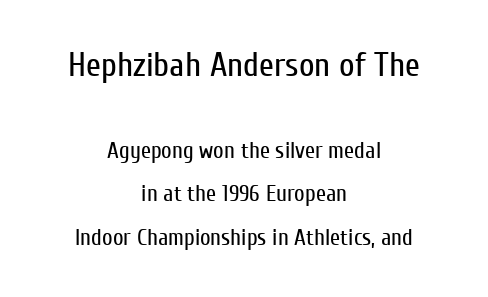
{"serif": "no", "italic": "no", "bold": "no", "weight": "regular", "width": "condensed", "stroke_contrast": "low", "x_height": "medium", "monospaced": "no", "underline": "no", "align": "center", "line_spacing": "loose", "line_spacing_ratio": 1.9, "letter_spacing": "normal", "letter_spacing_em": 0.0, "larger_block": "first", "size_ratio": 1.48, "glyph_px": 34}
